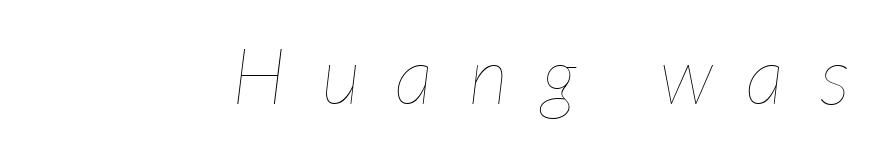
An italicized treatment has been applied to the whole sample. Substantial extra tracking has been applied to these lines. Each letter keeps its own natural width here, so spacing adapts to shape. A bare baseline throughout the passage. Compared with a typical body face, this is equally light or lighter still.
